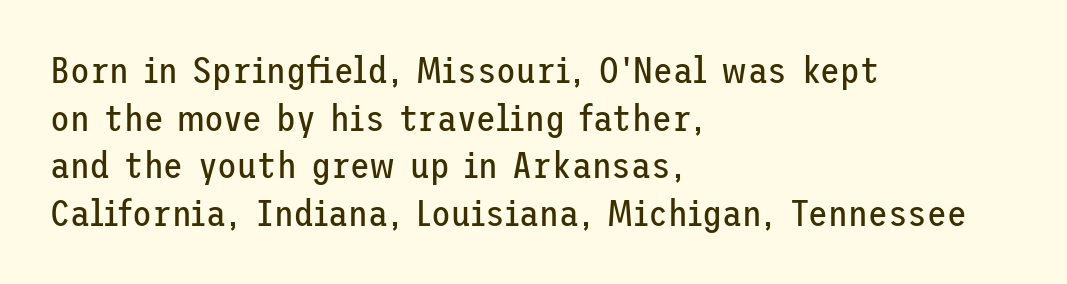
Is the type heavy? It reads as light-to-regular instead. This sample is left-justified, so line endings fall wherever the words run out. Honestly, there is no underline to notice here at all. The face used here is rendered with its standard letterfit. In terms of letterform style, serifs are entirely absent. The passage shown stacks its lines at a standard gap.
